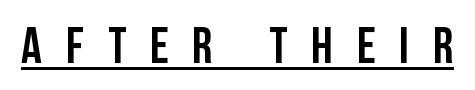
Q: Is the text italic (slanted)? A: No, it is upright.
Q: Is the typeface a serif or a sans-serif typeface? A: Sans-serif.
Q: Is the text underlined? A: Yes.
Q: Is the spacing between letters normal or unusually wide? A: Unusually wide.
Q: Width (condensed, normal, or wide)? A: Condensed.
Q: Stroke contrast? A: Low.
Q: x-height? A: Large.
Q: Monospaced? A: No.
